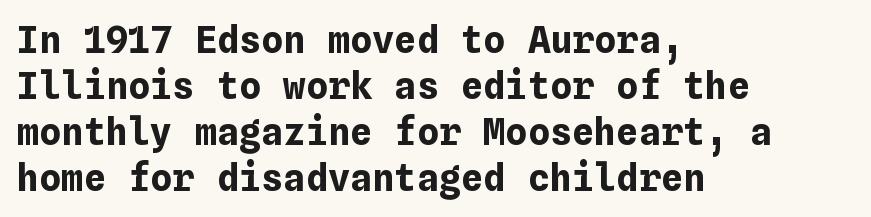
No italicization has been applied; the sample stays upright. The sample has been set heavy, in full bold. Typeset ragged right — the left edge is the straight one. Inter-character spacing is left at the font's built-in metrics.
